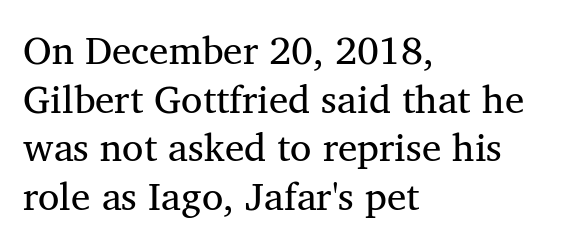
The image shows 39 px regular-weight serif type, upright; set left-aligned, normal line spacing (1.25x), normal letter spacing, not underlined; medium stroke contrast and a medium x-height.
